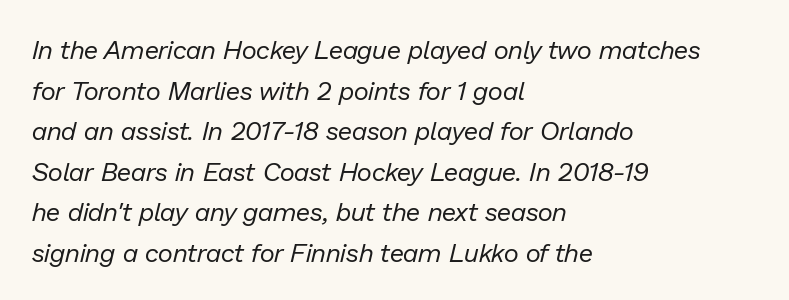
Reading down the block, your eye returns to a fixed left position each line. Summary of weight: not heavy and not bold. Does the leading feel generous? No, just average. What stands out about the letter spacing? Nothing — it is the standard amount. Nobody drew a line under any word here. The face used here has a pronounced slope to its letters.
